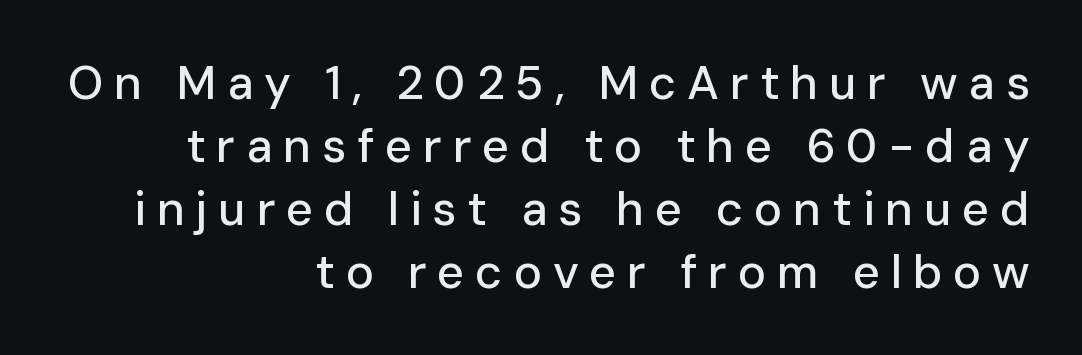
Q: Is the text italic (slanted)? A: No, it is upright.
Q: Is the typeface a serif or a sans-serif typeface? A: Sans-serif.
Q: Is the text underlined? A: No.
Q: How is the paragraph aligned? A: Right-aligned.
Q: Is the spacing between letters normal or unusually wide? A: Unusually wide.
Q: Is the spacing between lines tight, normal or loose? A: Normal.
Q: Width (condensed, normal, or wide)? A: Normal.
Q: Stroke contrast? A: Low.
Q: x-height? A: Medium.
Q: Monospaced? A: No.
